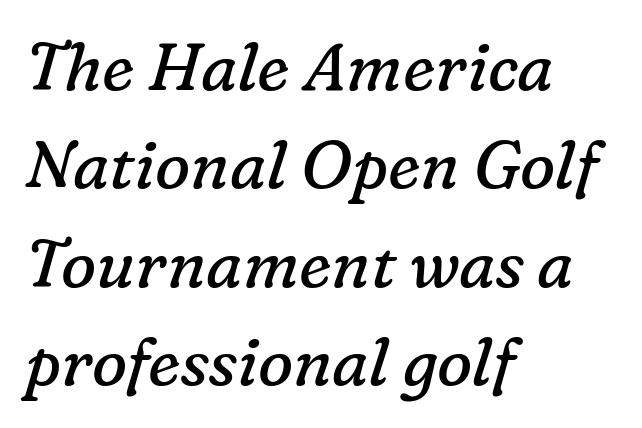
The image shows 66 px regular-weight serif type, italic (leaning right); set left-aligned, normal line spacing (1.49x), normal letter spacing, not underlined; low stroke contrast and a medium x-height.
